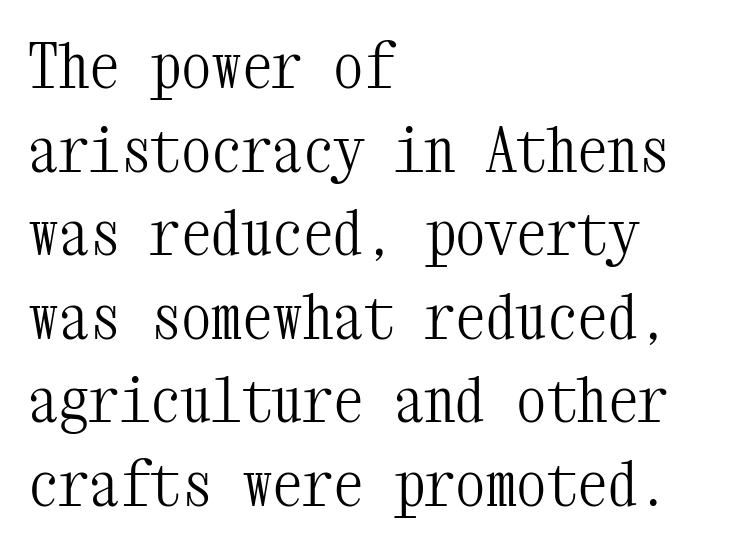
Q: Is the text bold? A: No.
Q: Is the text italic (slanted)? A: No, it is upright.
Q: Is the typeface a serif or a sans-serif typeface? A: Serif.
Q: Is the text underlined? A: No.
Q: How is the paragraph aligned? A: Left-aligned.
Q: Is the spacing between letters normal or unusually wide? A: Normal.
Q: Is the spacing between lines tight, normal or loose? A: Normal.
Q: Width (condensed, normal, or wide)? A: Condensed.
Q: Stroke contrast? A: Medium.
Q: x-height? A: Medium.
Q: Monospaced? A: Yes.
